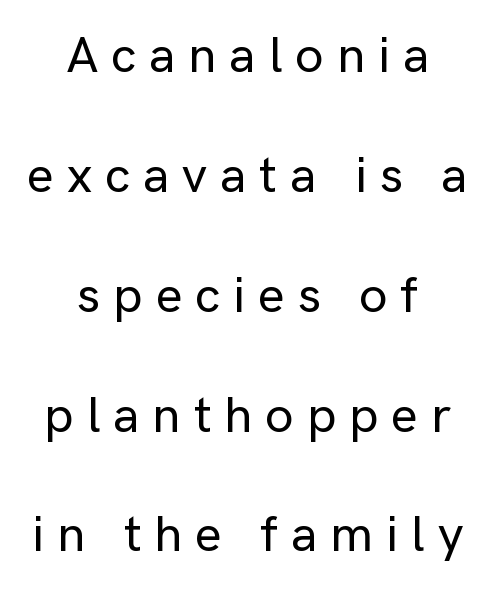
{"serif": "no", "italic": "no", "width": "normal", "stroke_contrast": "low", "x_height": "medium", "monospaced": "no", "underline": "no", "align": "center", "line_spacing": "loose", "line_spacing_ratio": 2.35, "letter_spacing": "wide", "letter_spacing_em": 0.25, "glyph_px": 51}
